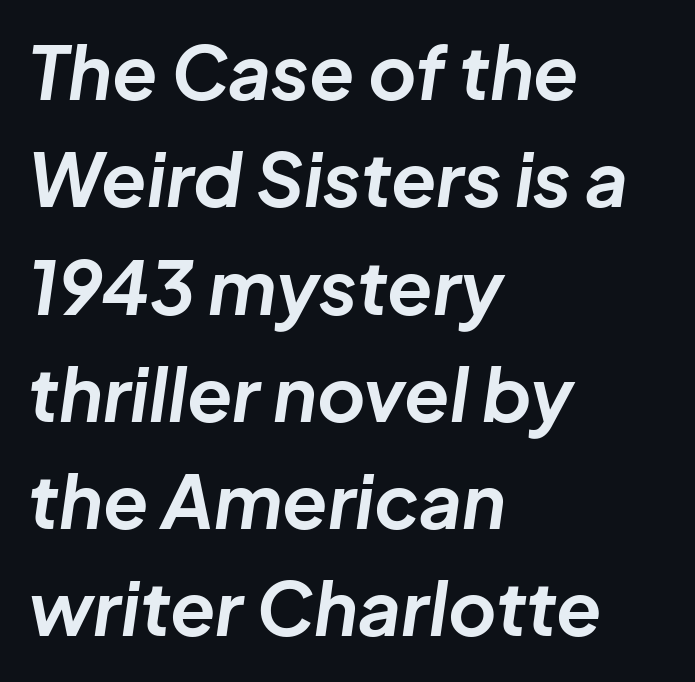
{"italic": "yes", "lean": "right", "slant_degrees": 8, "bold": "yes", "weight": "bold", "width": "normal", "stroke_contrast": "low", "x_height": "medium", "monospaced": "no", "underline": "no", "align": "left", "line_spacing": "normal", "line_spacing_ratio": 1.45, "letter_spacing": "normal", "letter_spacing_em": 0.0, "glyph_px": 74}
